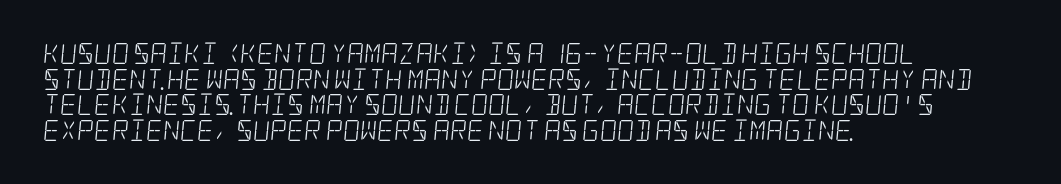
{"bold": "no", "underline": "no", "align": "left", "line_spacing_ratio": 1.22, "letter_spacing": "normal", "letter_spacing_em": 0.0, "glyph_px": 21}
